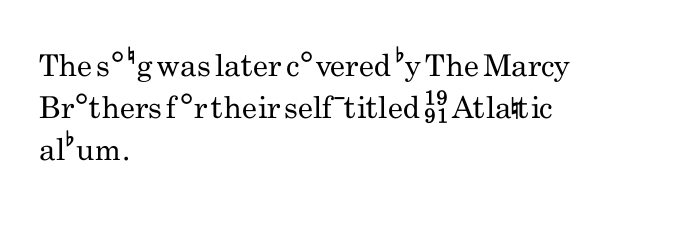
The image shows 30 px regular-weight, condensed sans-serif type, upright; set left-aligned, normal line spacing (1.4x), normal letter spacing, not underlined; low stroke contrast and a small x-height.
